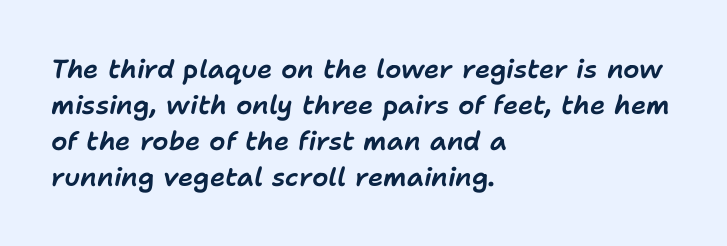
The image shows 26 px text type, italic (leaning right); set left-aligned, normal line spacing (1.38x), normal letter spacing, not underlined.
